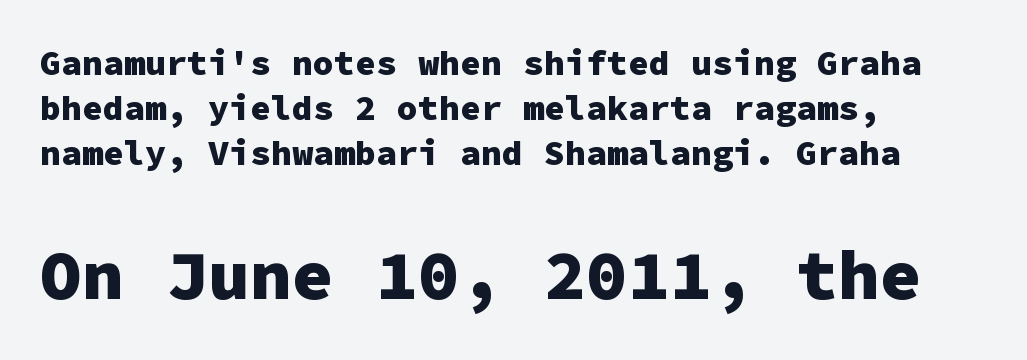
The image shows 70 px heavy sans-serif type, upright, monospaced; set left-aligned, normal line spacing (1.28x), normal letter spacing, not underlined; the second (bottom) block is 2.0x larger; low stroke contrast and a medium x-height.
